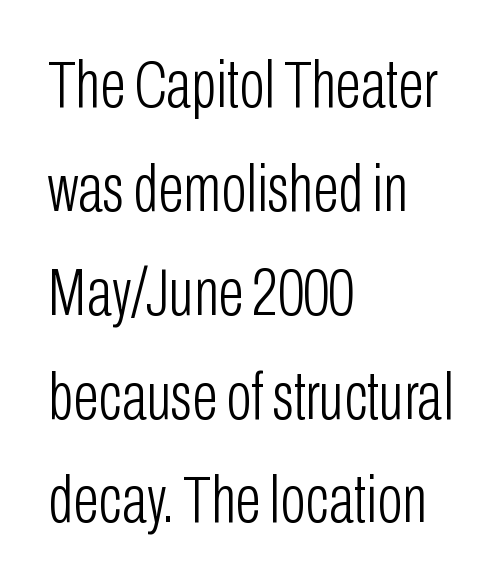
The image shows 67 px light, condensed sans-serif type, upright; set left-aligned, normal line spacing (1.55x), normal letter spacing, not underlined; low stroke contrast and a medium x-height.
